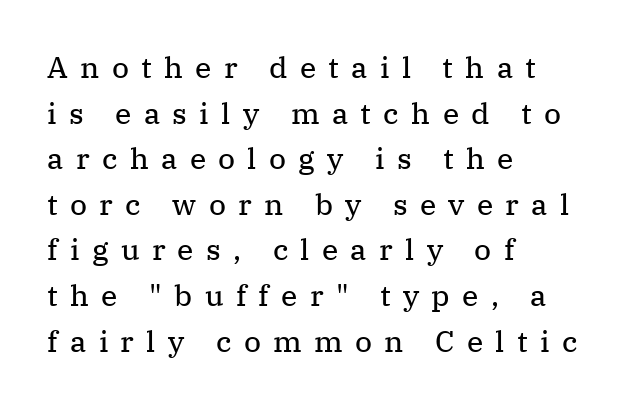
The image shows 30 px regular-weight serif type, upright; set left-aligned, normal line spacing (1.52x), unusually wide letter spacing (+0.41 em), not underlined; medium stroke contrast and a medium x-height.
